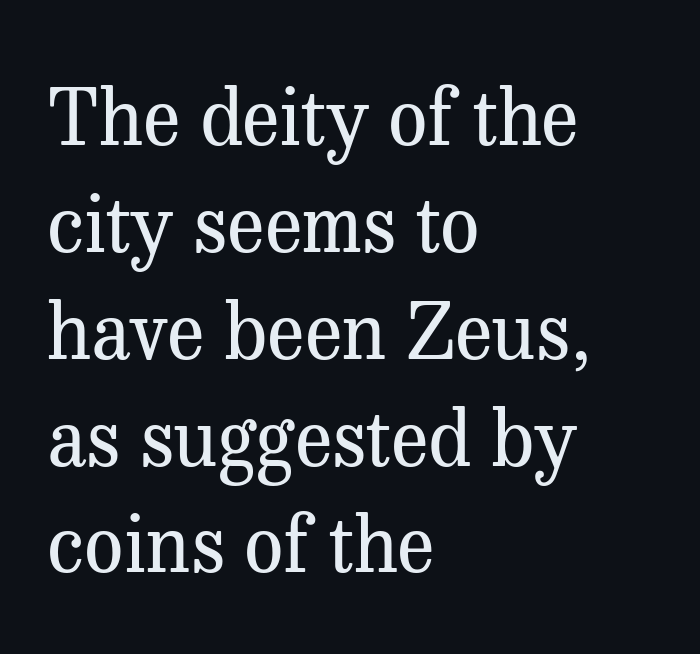
The image shows 78 px regular-weight serif type, upright; set left-aligned, normal line spacing (1.37x), normal letter spacing, not underlined; medium stroke contrast and a medium x-height.
